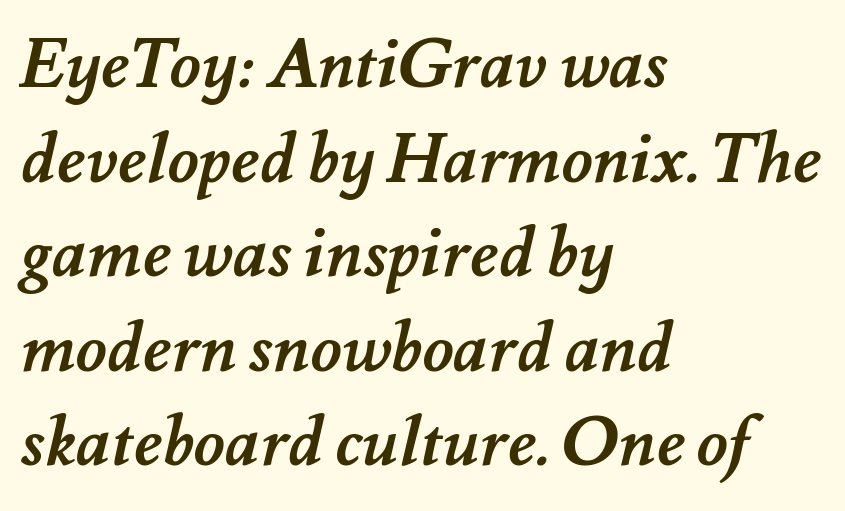
{"bold": "yes", "weight": "semibold", "width": "normal", "stroke_contrast": "medium", "x_height": "small", "monospaced": "no", "underline": "no", "align": "left", "line_spacing": "normal", "line_spacing_ratio": 1.39, "letter_spacing": "normal", "letter_spacing_em": 0.0, "glyph_px": 68}
